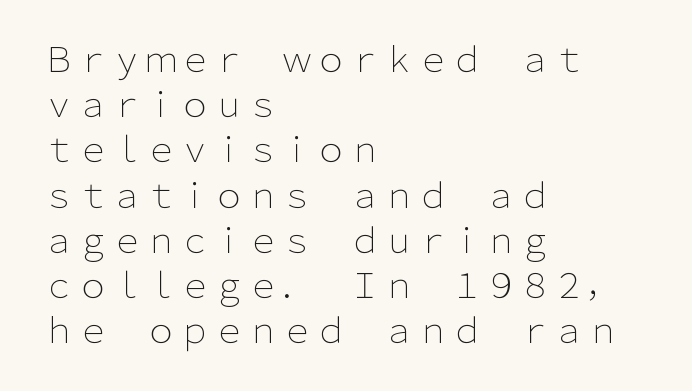
Quick note: interline space is typical. Layout note: lines flush left. The characters are drawn with everyday or finer stroke widths. Think of a printed novel: that variable character pitch is what you see here. You could call the tracking neutral — neither tight nor loose.
